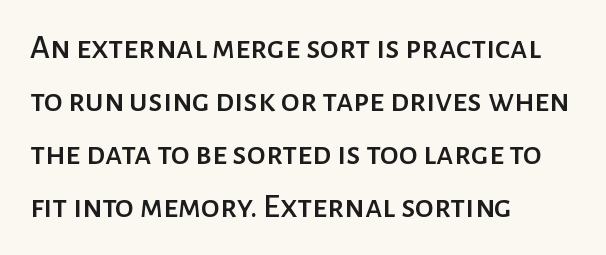
The image shows 34 px sans-serif type, upright; set left-aligned, normal line spacing (1.56x), normal letter spacing, not underlined; low stroke contrast and a medium x-height.
